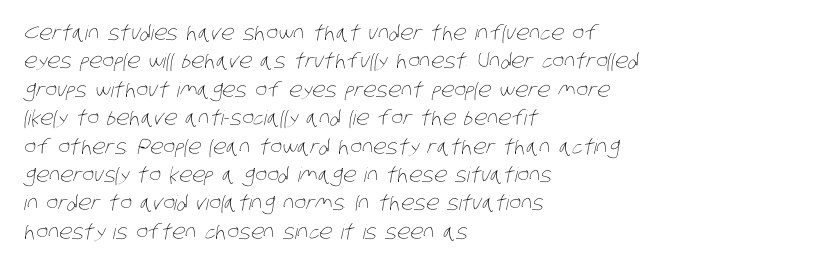
Short and long lines alike share a common starting point at left. Between one letter and the next there's only the usual sliver of space. Compared with typical paragraphs, the rows here are spaced about the same. Decoration check: the copy has no underline. No letter is thick-stroked: the sample isn't bold.
